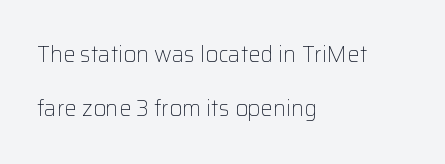
The image shows 22 px text type, upright; set left-aligned, loose line spacing (2.46x), normal letter spacing, not underlined.
